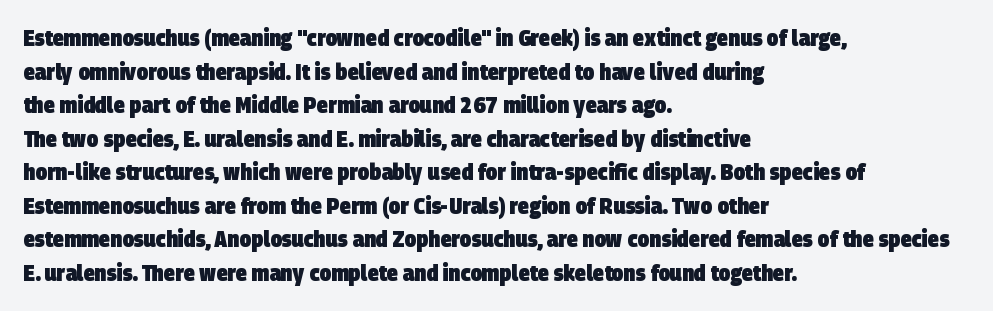
{"bold": "yes", "underline": "no", "align": "left", "line_spacing": "normal", "line_spacing_ratio": 1.46, "letter_spacing": "normal", "letter_spacing_em": 0.0, "glyph_px": 23}
